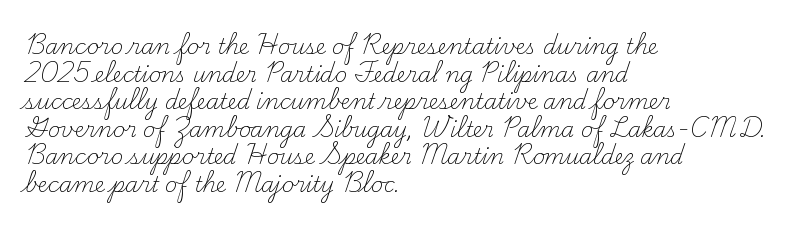
The image shows 21 px text type; set left-aligned, normal line spacing (1.31x), normal letter spacing, not underlined.
